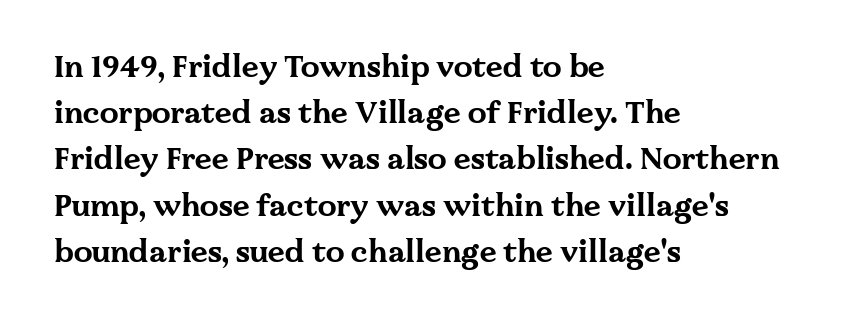
{"serif": "yes", "italic": "no", "bold": "yes", "weight": "bold", "width": "wide", "stroke_contrast": "medium", "x_height": "medium", "monospaced": "no", "underline": "no", "align": "left", "line_spacing": "normal", "line_spacing_ratio": 1.54, "letter_spacing": "normal", "letter_spacing_em": 0.0, "glyph_px": 30}
